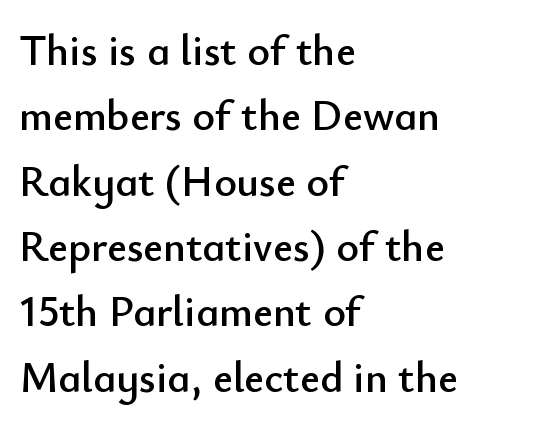
Each new line begins a customary step beneath the previous one. Standard letterfit; no display-style spreading of the glyphs. The characters display no serif detailing; their extremities are plain. Italic: no, the glyphs are upright roman. Underlining? Definitely not there. The letters advance in unequal steps, a hallmark of proportional type.
